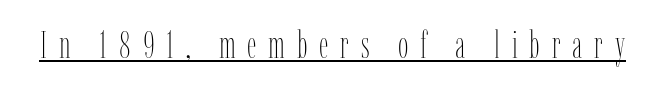
{"italic": "no", "bold": "no", "weight": "thin", "width": "condensed", "stroke_contrast": "low", "x_height": "medium", "monospaced": "no", "underline": "yes", "letter_spacing": "wide", "letter_spacing_em": 0.32, "glyph_px": 37}
